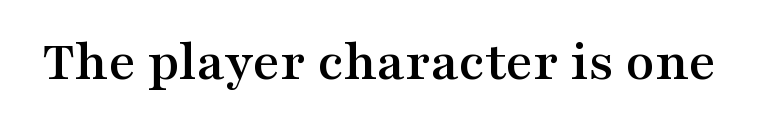
{"serif": "yes", "italic": "no", "width": "wide", "stroke_contrast": "medium", "x_height": "medium", "monospaced": "no", "underline": "no", "letter_spacing": "normal", "letter_spacing_em": 0.0, "glyph_px": 59}
